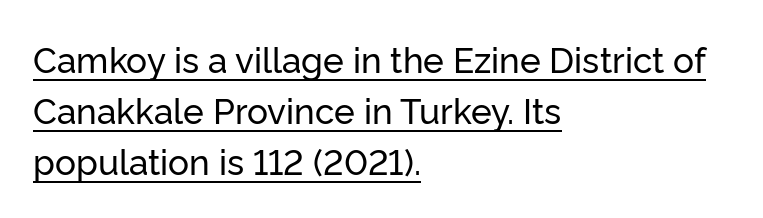
You could call the tracking neutral — neither tight nor loose. Students, observe the line beneath the letters — that is underlining. Line beginnings align vertically; line endings do not. If you drew a line through each stem, it would be perfectly vertical. Is this a fixed-width face? No — the glyphs have proportional, varying widths. Leading: standard.
